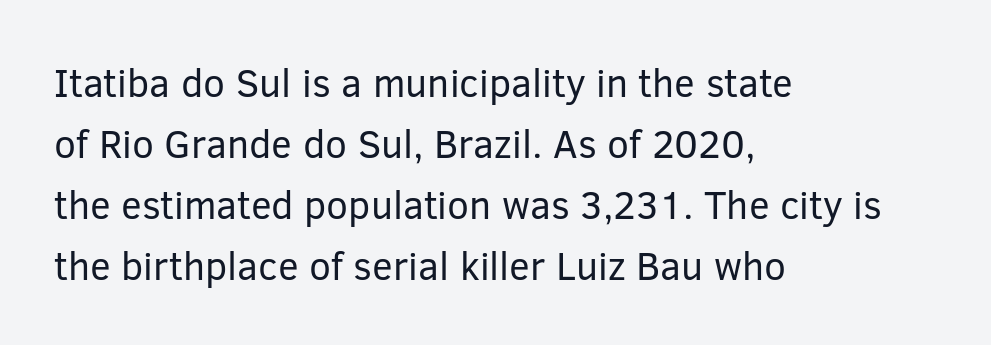
This rendering leaves character spacing at its baseline value. The compositor pushed each line to the left boundary. Check the space under the baseline: it is left empty. The weight would be labelled regular, book, light, or lighter still. Summary of vertical rhythm: regular, with standard interline spacing. Varying glyph widths throughout — classic text-font behaviour.
